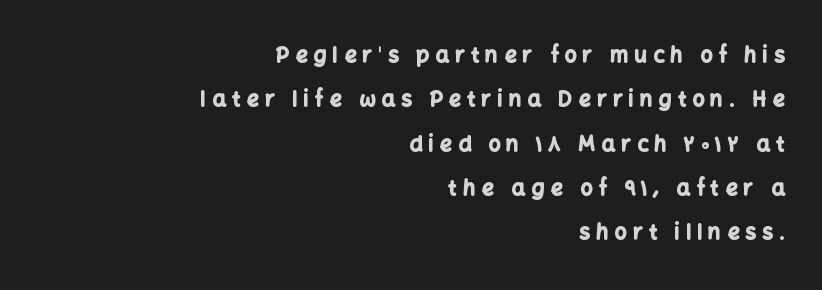
Q: Is the text bold? A: Yes.
Q: Is the text italic (slanted)? A: No, it is upright.
Q: Is the text underlined? A: No.
Q: How is the paragraph aligned? A: Right-aligned.
Q: Is the spacing between letters normal or unusually wide? A: Unusually wide.
Q: Is the spacing between lines tight, normal or loose? A: Loose.
